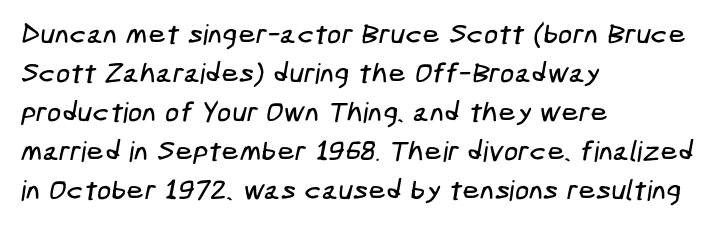
The image shows 28 px condensed sans-serif type; set left-aligned, normal line spacing (1.39x), normal letter spacing, not underlined; low stroke contrast and a medium x-height.
